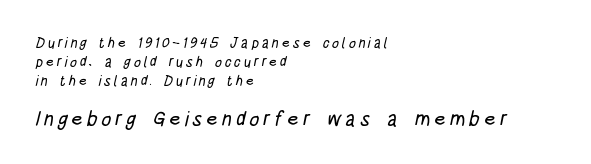
The image shows 20 px text type; set left-aligned, normal line spacing (1.37x), not underlined; the second (bottom) block is 1.43x larger.
